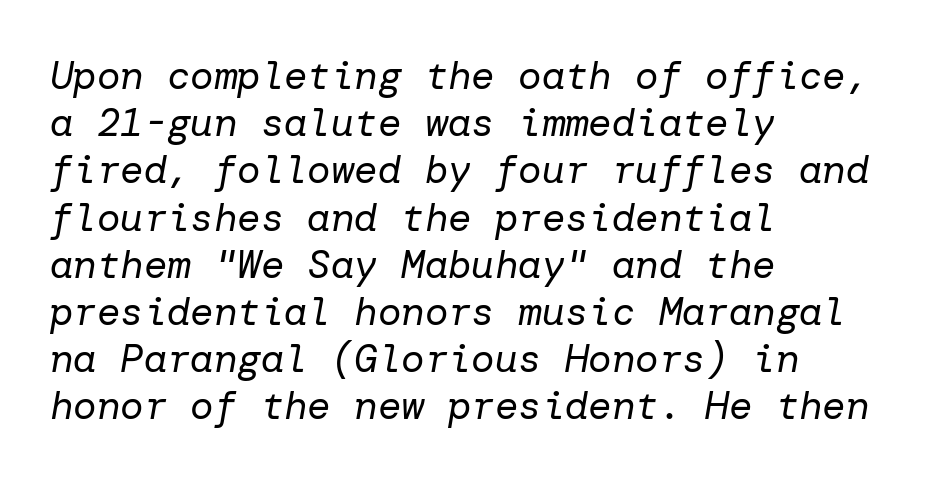
Bare-footed words on every line. How are the letters spaced? Ordinarily, with no added tracking. The font sits on the lighter half of the weight spectrum, regular included. Leftover space on each line is placed entirely after the last word. Does the lettering tilt? It does — this is italic.
